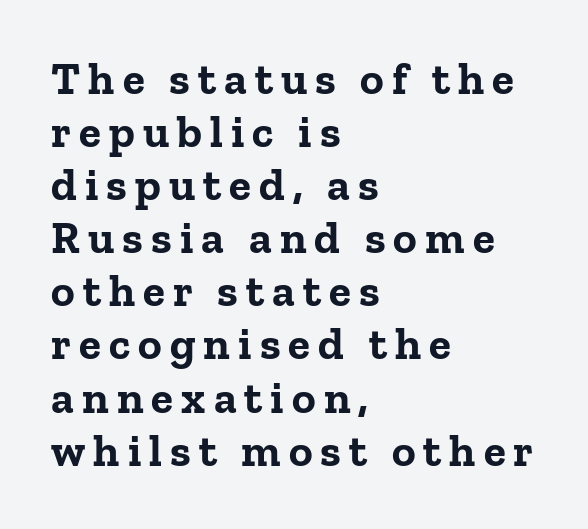
These lines are set flush left with a ragged right edge. Heavy, bold letterforms. The passage shown is typeset with a serif family. It's the straight-up-and-down kind of type. These lines are rendered in a variable-pitch font.
